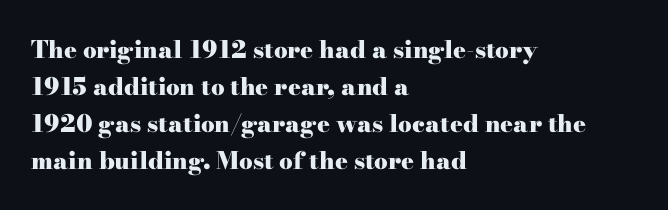
These lines sit exactly where default settings would place them. Descenders are the only things crossing below the line. As a designer I'd log this as weight 700, bold. Where is the straight margin? On the left. The axis of the letterforms is exactly vertical. No extra tracking has been applied to these lines.
